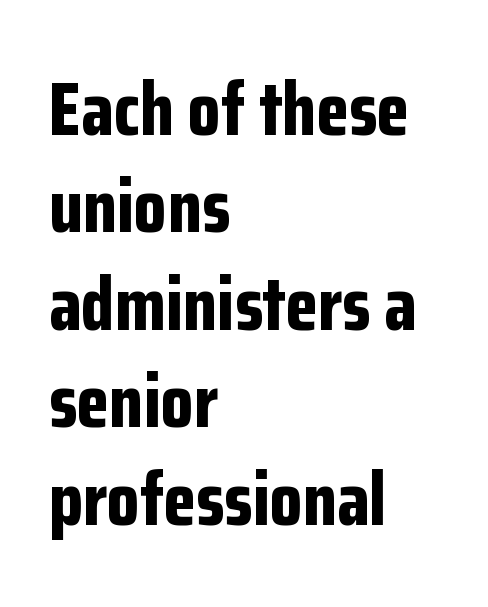
{"serif": "no", "italic": "no", "bold": "yes", "weight": "bold", "width": "condensed", "stroke_contrast": "low", "x_height": "medium", "monospaced": "no", "underline": "no", "align": "left", "line_spacing": "normal", "line_spacing_ratio": 1.3, "letter_spacing": "normal", "letter_spacing_em": 0.0, "glyph_px": 75}
